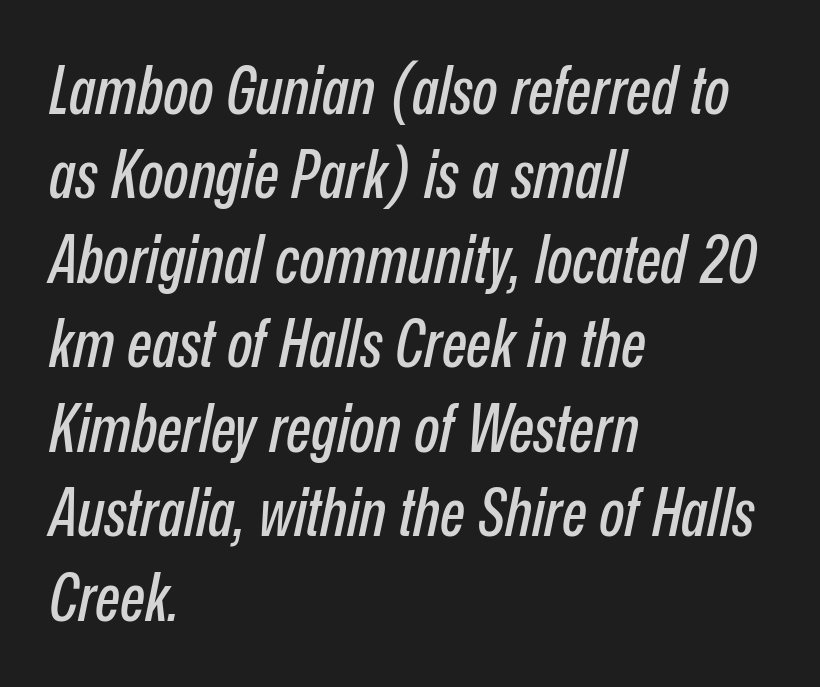
Q: Is the text italic (slanted)? A: Yes, it leans right by about 12 degrees.
Q: Is the text underlined? A: No.
Q: How is the paragraph aligned? A: Left-aligned.
Q: Is the spacing between letters normal or unusually wide? A: Normal.
Q: Is the spacing between lines tight, normal or loose? A: Normal.
Q: Width (condensed, normal, or wide)? A: Condensed.
Q: Stroke contrast? A: Low.
Q: x-height? A: Medium.
Q: Monospaced? A: No.
